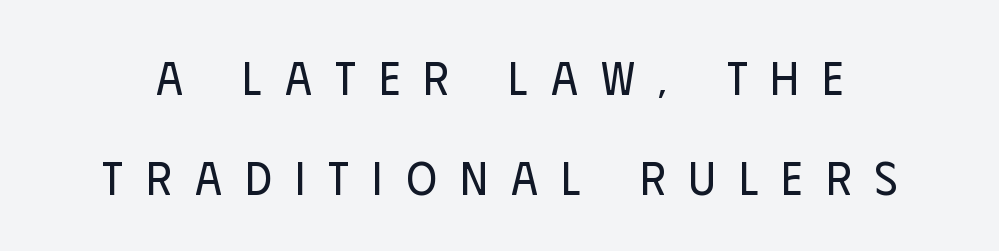
Q: Is the text bold? A: No.
Q: Is the text italic (slanted)? A: No, it is upright.
Q: Is the typeface a serif or a sans-serif typeface? A: Sans-serif.
Q: Is the text underlined? A: No.
Q: Is the spacing between letters normal or unusually wide? A: Unusually wide.
Q: Is the spacing between lines tight, normal or loose? A: Loose.
Q: Width (condensed, normal, or wide)? A: Condensed.
Q: Stroke contrast? A: Low.
Q: x-height? A: Large.
Q: Monospaced? A: No.
